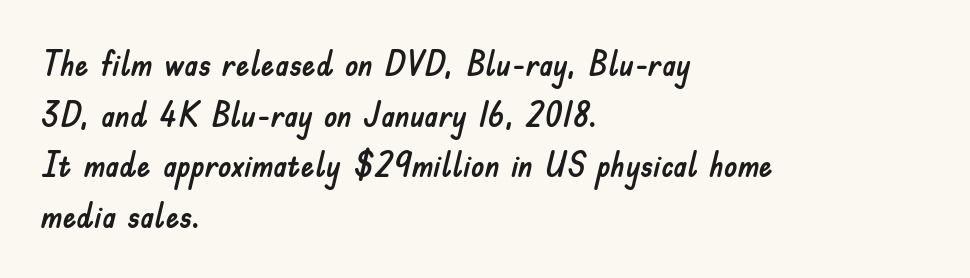
Does the leading feel generous? No, just average. The horizontal fit of the characters is conventional and even. Is this a fixed-width face? No — the glyphs have proportional, varying widths. The text was rendered using a sans face with plain stroke endings.
